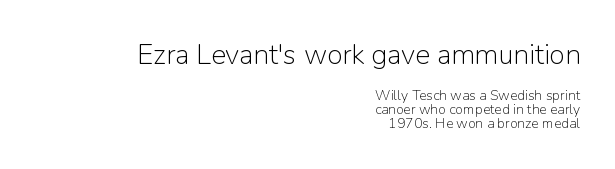
The rendering anchors every line to the right-hand side. The letters advance in unequal steps, a hallmark of proportional type. Tracking here is standard; glyphs follow each other at the usual distance. Students, observe: this is what under-led, compact text looks like. Unlike a traditional serif, this face leaves its strokes unadorned.
